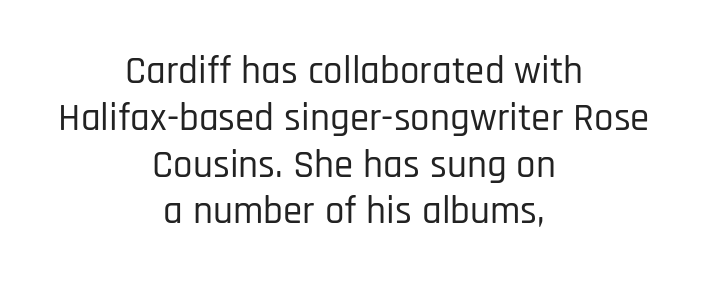
{"serif": "no", "italic": "no", "width": "condensed", "stroke_contrast": "low", "x_height": "large", "monospaced": "no", "underline": "no", "align": "center", "line_spacing_ratio": 1.2, "letter_spacing": "normal", "letter_spacing_em": 0.0, "glyph_px": 39}
